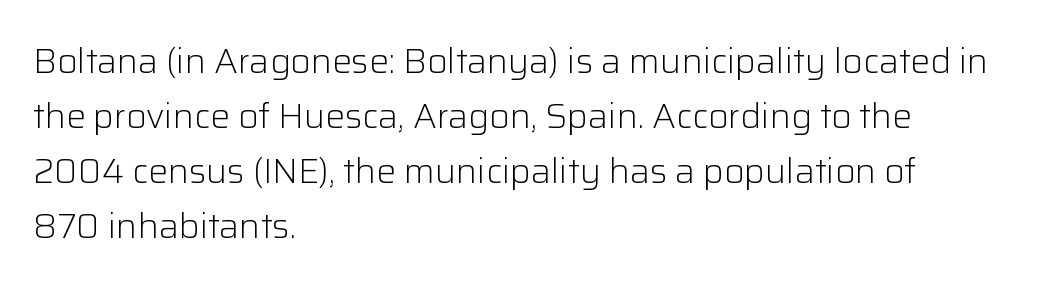
{"serif": "no", "italic": "no", "bold": "no", "weight": "light", "width": "normal", "stroke_contrast": "low", "x_height": "medium", "monospaced": "no", "underline": "no", "align": "left", "line_spacing": "normal", "line_spacing_ratio": 1.57, "letter_spacing": "normal", "letter_spacing_em": 0.0, "glyph_px": 35}
